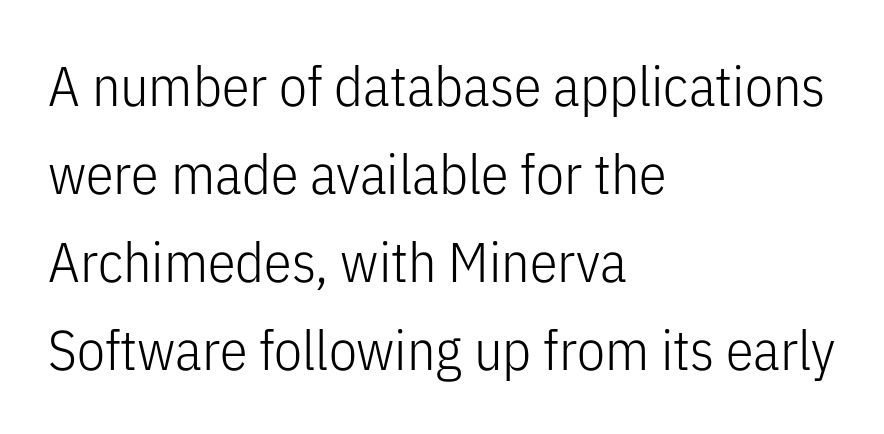
{"serif": "no", "italic": "no", "bold": "no", "weight": "light", "width": "condensed", "stroke_contrast": "low", "x_height": "medium", "monospaced": "no", "underline": "no", "align": "left", "line_spacing": "normal", "line_spacing_ratio": 1.57, "letter_spacing": "normal", "letter_spacing_em": 0.0, "glyph_px": 56}
